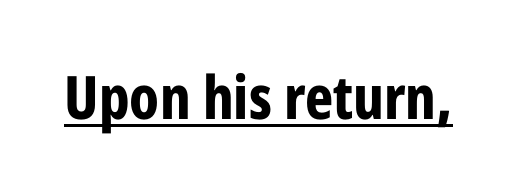
{"serif": "no", "italic": "no", "bold": "yes", "weight": "bold", "width": "condensed", "stroke_contrast": "low", "x_height": "medium", "monospaced": "no", "underline": "yes", "letter_spacing": "normal", "letter_spacing_em": 0.0, "glyph_px": 60}
